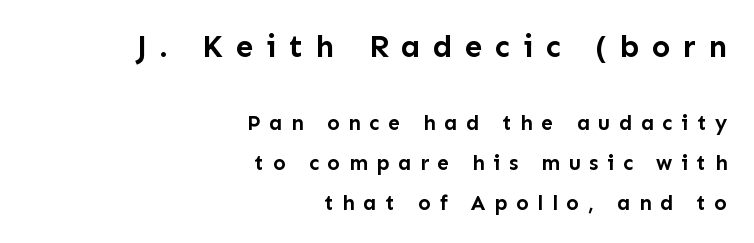
{"serif": "no", "italic": "no", "bold": "yes", "weight": "semibold", "width": "normal", "stroke_contrast": "low", "x_height": "medium", "monospaced": "no", "underline": "no", "align": "right", "line_spacing_ratio": 1.89, "letter_spacing": "wide", "letter_spacing_em": 0.41, "larger_block": "first", "size_ratio": 1.48, "glyph_px": 31}
